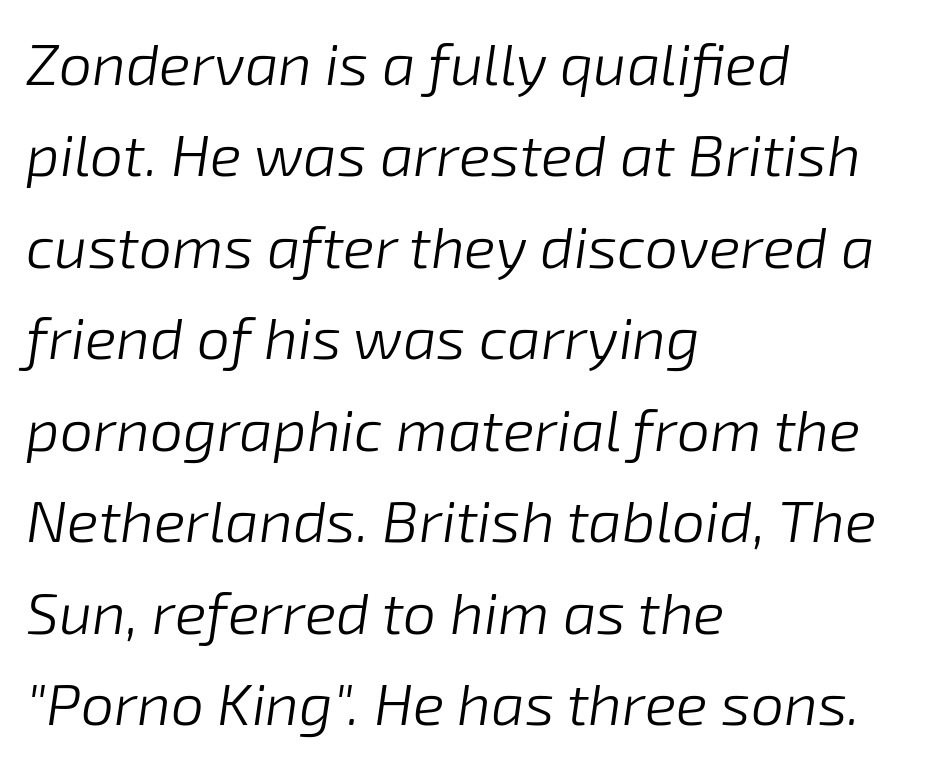
{"italic": "yes", "lean": "right", "slant_degrees": 8, "bold": "no", "weight": "light", "width": "normal", "stroke_contrast": "low", "x_height": "medium", "monospaced": "no", "underline": "no", "align": "left", "line_spacing": "normal", "line_spacing_ratio": 1.55, "letter_spacing": "normal", "letter_spacing_em": 0.0, "glyph_px": 59}
